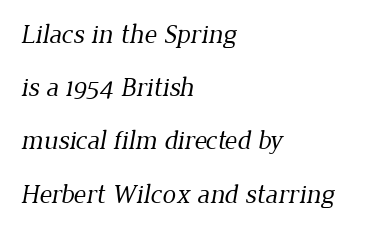
Q: Is the text bold? A: No.
Q: Is the text underlined? A: No.
Q: How is the paragraph aligned? A: Left-aligned.
Q: Is the spacing between letters normal or unusually wide? A: Normal.
Q: Is the spacing between lines tight, normal or loose? A: Loose.
